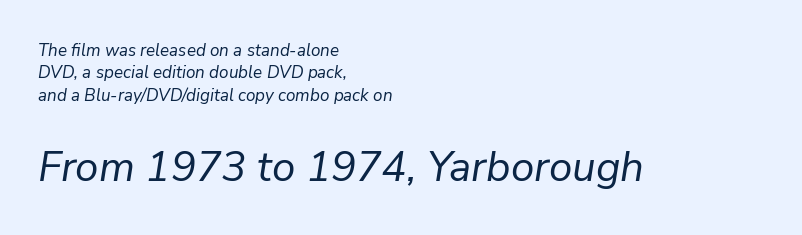
The image shows 42 px regular-weight type, italic (leaning right); set left-aligned, normal line spacing (1.31x), normal letter spacing, not underlined; the second (bottom) block is 2.47x larger; low stroke contrast and a medium x-height.
